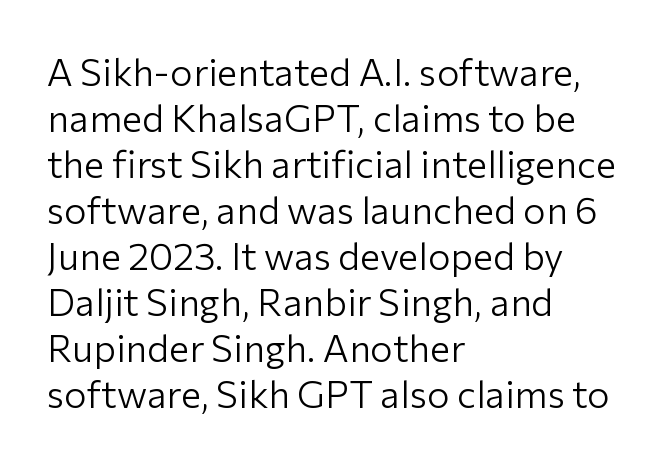
Q: Is the text bold? A: No.
Q: Is the text italic (slanted)? A: No, it is upright.
Q: Is the typeface a serif or a sans-serif typeface? A: Sans-serif.
Q: Is the text underlined? A: No.
Q: How is the paragraph aligned? A: Left-aligned.
Q: Is the spacing between letters normal or unusually wide? A: Normal.
Q: Width (condensed, normal, or wide)? A: Normal.
Q: Stroke contrast? A: Low.
Q: x-height? A: Medium.
Q: Monospaced? A: No.
